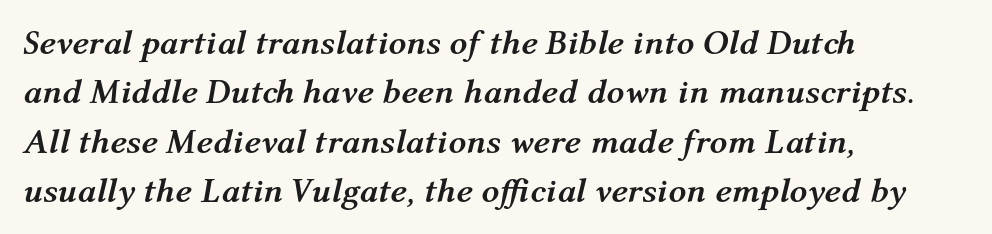
Q: Is the text bold? A: Yes.
Q: Is the text italic (slanted)? A: Yes, it leans right by about 12 degrees.
Q: Is the text underlined? A: No.
Q: How is the paragraph aligned? A: Left-aligned.
Q: Is the spacing between letters normal or unusually wide? A: Normal.
Q: Is the spacing between lines tight, normal or loose? A: Normal.
Q: Width (condensed, normal, or wide)? A: Normal.
Q: Stroke contrast? A: Medium.
Q: x-height? A: Medium.
Q: Monospaced? A: No.
